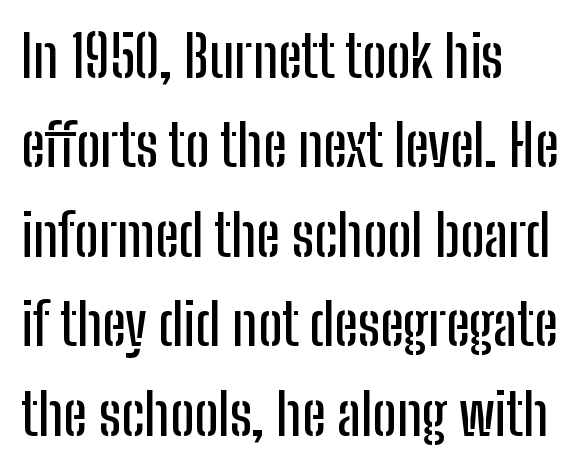
{"serif": "no", "italic": "no", "width": "condensed", "stroke_contrast": "low", "x_height": "medium", "monospaced": "no", "underline": "no", "align": "left", "line_spacing": "normal", "line_spacing_ratio": 1.57, "letter_spacing": "normal", "letter_spacing_em": 0.0, "glyph_px": 57}
